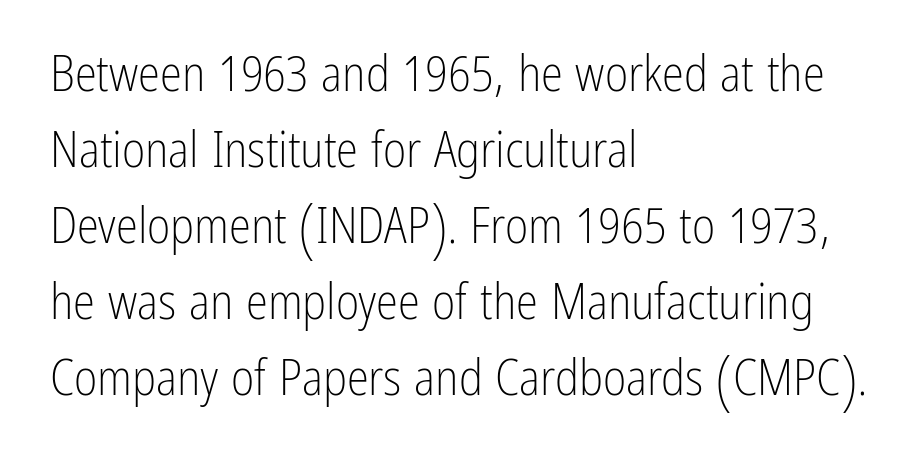
Weight class: somewhere from thin through regular. The gap between lines stays unmarked. Is this a sans? Yes — the strokes have no serifs. Layout note: lines flush left. A typesetter would call this proportional, since set widths differ per character. Notice how the stems are strictly vertical — no italics here.
